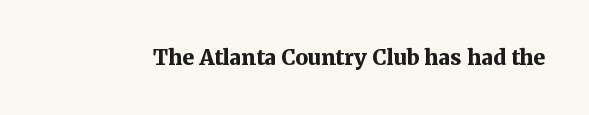
The letterforms sit shoulder to shoulder at normal distance. These lines were composed using upright roman letters. Check the space under the baseline: it is left empty. The sample has been set heavy, in full bold.
